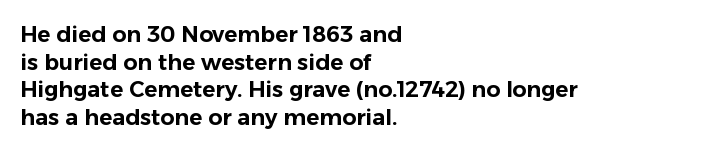
The image shows 22 px text type, upright; set left-aligned, normal line spacing (1.26x), normal letter spacing, not underlined.
